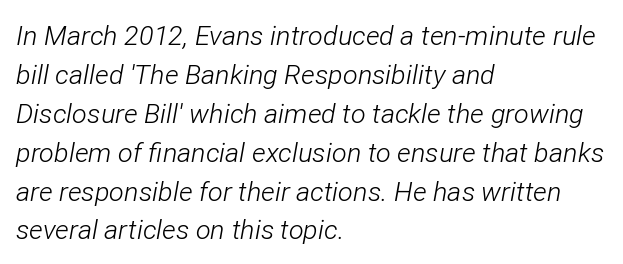
The image shows 27 px text type, italic (leaning right); set left-aligned, normal line spacing (1.44x), normal letter spacing, not underlined.
